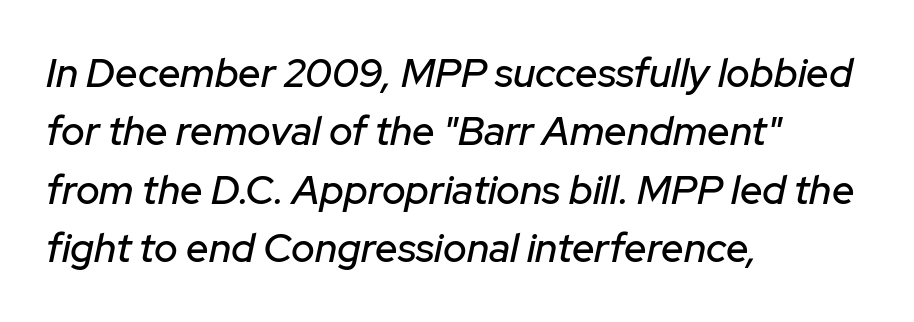
{"italic": "yes", "lean": "right", "slant_degrees": 12, "width": "normal", "stroke_contrast": "low", "x_height": "medium", "monospaced": "no", "underline": "no", "align": "left", "line_spacing": "normal", "line_spacing_ratio": 1.46, "letter_spacing": "normal", "letter_spacing_em": 0.0, "glyph_px": 40}
